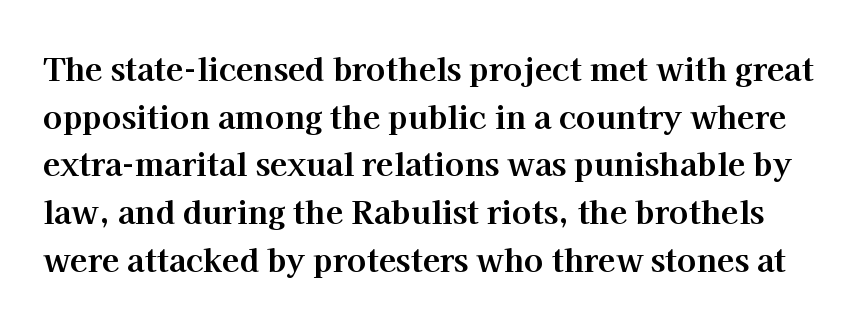
The image shows 32 px bold serif type, upright; set normal line spacing (1.49x), normal letter spacing, not underlined; high stroke contrast and a medium x-height.
